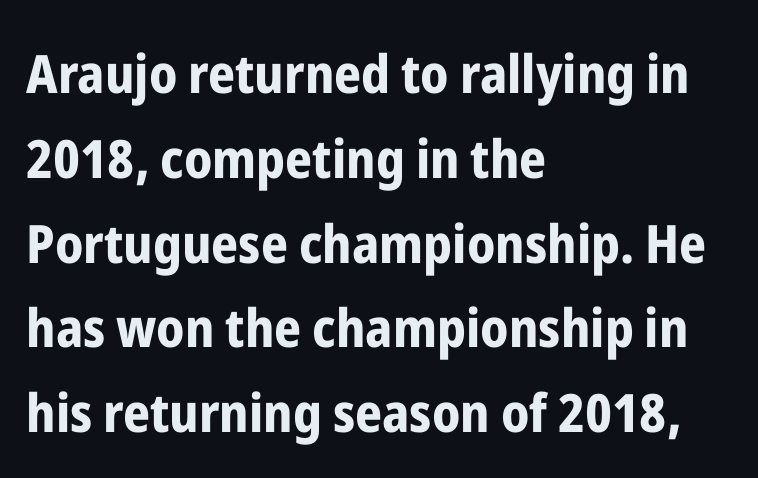
The image shows 53 px bold, condensed sans-serif type, upright; set left-aligned, normal line spacing (1.6x), normal letter spacing, not underlined; low stroke contrast and a medium x-height.
